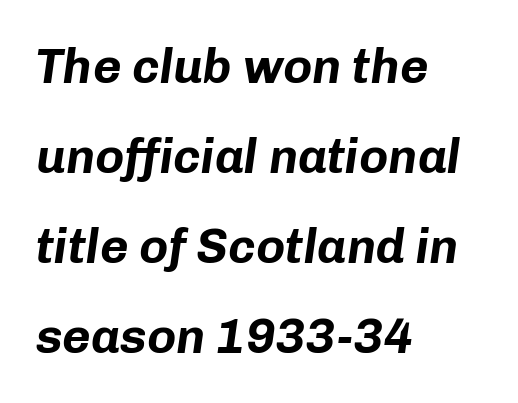
Plain, unruled lines of type. Note the varied advance widths — an 'i' is clearly narrower than an 'm'. A typesetter would call this zero additional tracking. Posture: slanted.
